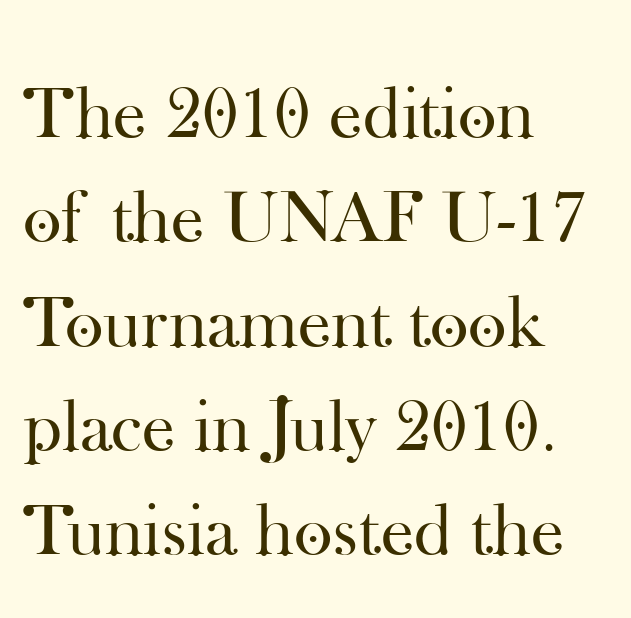
{"serif": "yes", "italic": "no", "bold": "no", "weight": "regular", "width": "normal", "stroke_contrast": "high", "x_height": "small", "monospaced": "no", "underline": "no", "align": "left", "line_spacing": "normal", "line_spacing_ratio": 1.41, "letter_spacing": "normal", "letter_spacing_em": 0.0, "glyph_px": 74}
